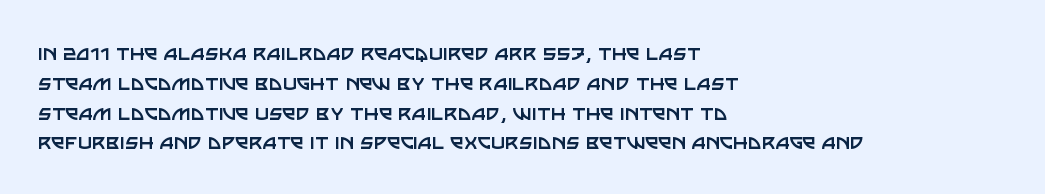
The image shows 24 px text type, upright; set left-aligned, line spacing 1.24x, normal letter spacing, not underlined.
